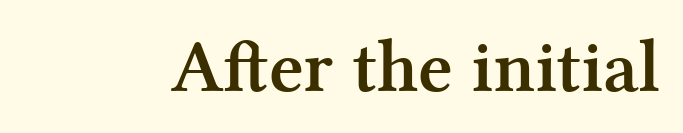
Q: Is the text bold? A: Yes.
Q: Is the text italic (slanted)? A: No, it is upright.
Q: Is the typeface a serif or a sans-serif typeface? A: Serif.
Q: Is the text underlined? A: No.
Q: Is the spacing between letters normal or unusually wide? A: Normal.
Q: Width (condensed, normal, or wide)? A: Normal.
Q: Stroke contrast? A: Medium.
Q: x-height? A: Medium.
Q: Monospaced? A: No.
